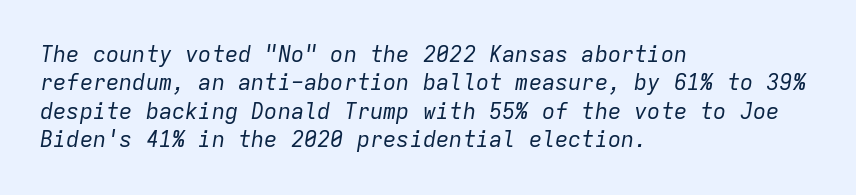
Q: Is the text bold? A: No.
Q: Is the text italic (slanted)? A: Yes, it leans right by about 9 degrees.
Q: Is the text underlined? A: No.
Q: How is the paragraph aligned? A: Left-aligned.
Q: Is the spacing between letters normal or unusually wide? A: Normal.
Q: Is the spacing between lines tight, normal or loose? A: Normal.
